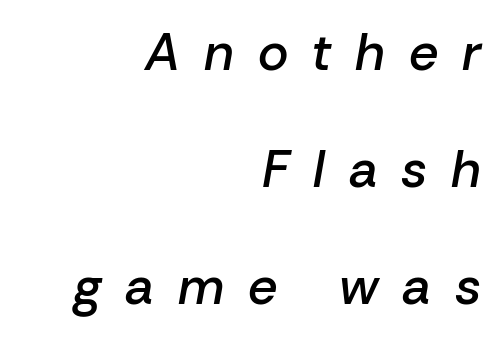
The image shows 52 px semibold type, italic (leaning right); set right-aligned, loose line spacing (2.25x), unusually wide letter spacing (+0.46 em), not underlined; low stroke contrast and a medium x-height.
